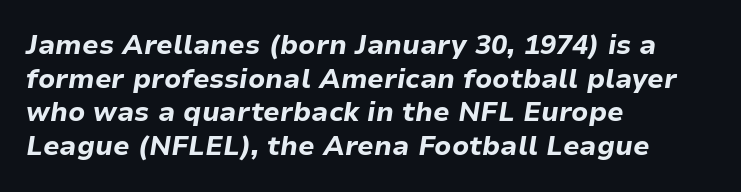
The image shows 27 px bold type, italic (leaning right); set left-aligned, normal line spacing (1.25x), normal letter spacing, not underlined.
